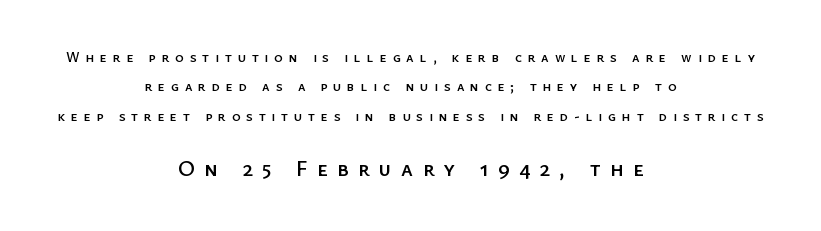
{"italic": "no", "underline": "no", "align": "center", "line_spacing": "loose", "line_spacing_ratio": 2.09, "letter_spacing": "wide", "letter_spacing_em": 0.43, "larger_block": "second", "size_ratio": 1.57, "glyph_px": 22}
